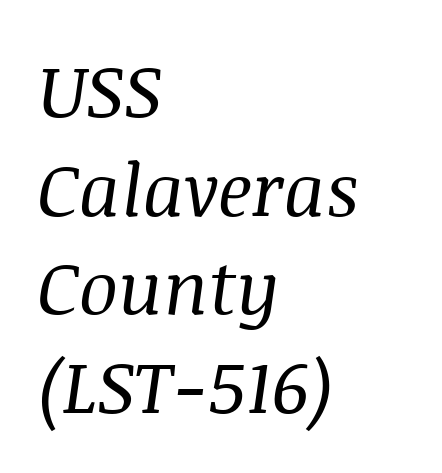
The image shows 73 px regular-weight serif type, italic (leaning right); set left-aligned, normal line spacing (1.35x), normal letter spacing, not underlined; medium stroke contrast and a large x-height.
